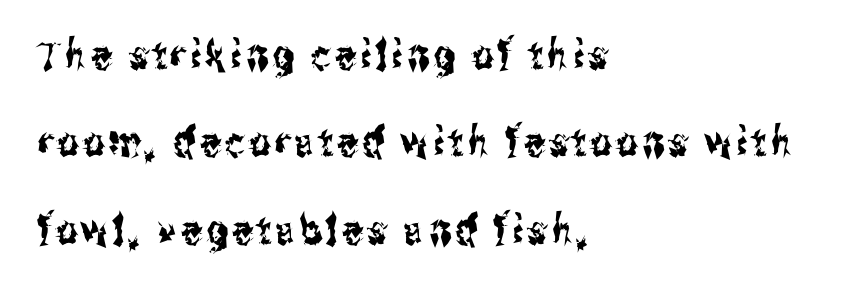
The image shows 41 px condensed sans-serif type, upright; set left-aligned, loose line spacing (2.13x), not underlined; medium stroke contrast and a medium x-height.
